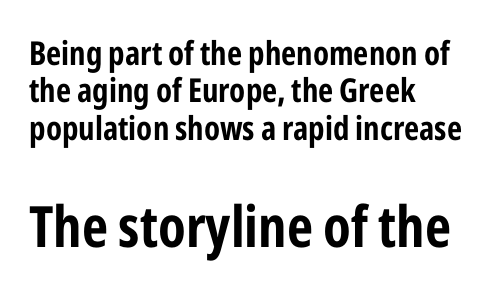
Q: Is the text bold? A: Yes.
Q: Is the text italic (slanted)? A: No, it is upright.
Q: Is the typeface a serif or a sans-serif typeface? A: Sans-serif.
Q: Is the text underlined? A: No.
Q: How is the paragraph aligned? A: Left-aligned.
Q: Is the spacing between letters normal or unusually wide? A: Normal.
Q: Is the spacing between lines tight, normal or loose? A: Tight.
Q: Which block of text is set in a larger size, the first (top) or the second (bottom)? A: The second (bottom) one.
Q: Width (condensed, normal, or wide)? A: Condensed.
Q: Stroke contrast? A: Low.
Q: x-height? A: Medium.
Q: Monospaced? A: No.
